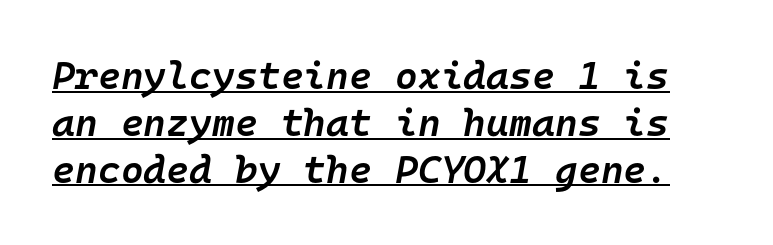
The image shows 39 px semibold type, italic (leaning right), monospaced; set line spacing 1.2x, normal letter spacing, underlined; low stroke contrast and a medium x-height.
